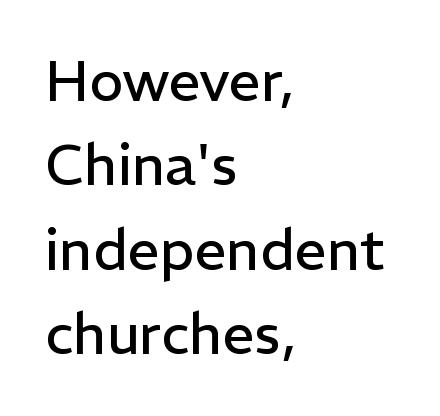
The face used here is rendered with its standard letterfit. Unmarked baselines from the first word to the last. You can tell it's not italic because the verticals are truly vertical. The font family rendered here belongs to the sans-serif group.
